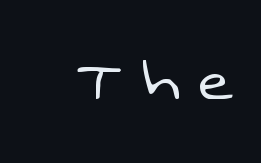
The image shows 74 px light sans-serif type; set unusually wide letter spacing (+0.27 em), not underlined; low stroke contrast and a medium x-height.
